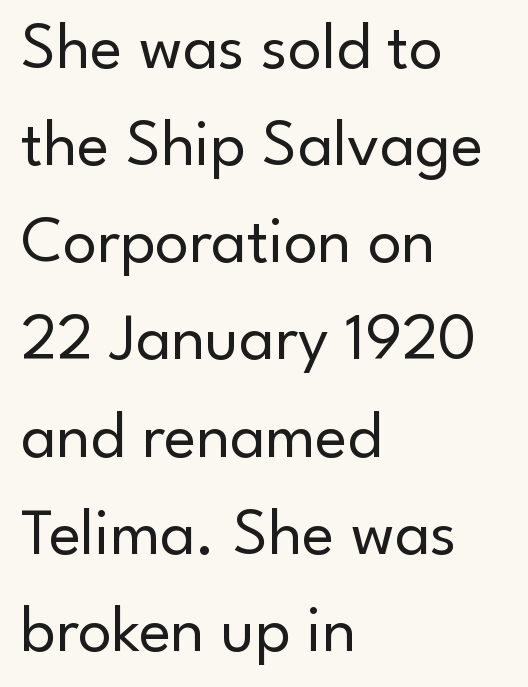
The image shows 67 px regular-weight sans-serif type, upright; set left-aligned, normal line spacing (1.45x), normal letter spacing, not underlined; low stroke contrast and a small x-height.
